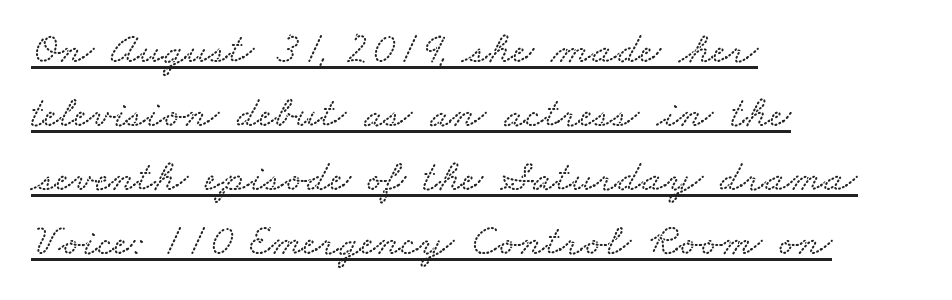
These lines stack with their left ends in a neat column. Caption: lettering with a line underneath. The passage shown is typed in a proportional face where columns would drift. The block of text has a typical density, with ordinary space between rows. The letterforms sit shoulder to shoulder at normal distance.
